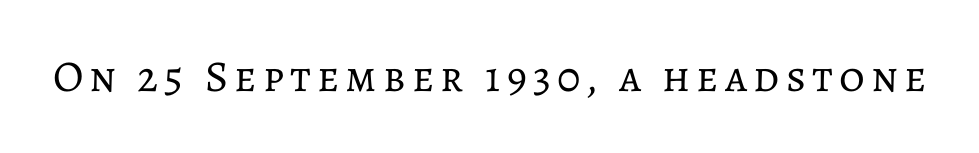
Q: Is the text bold? A: No.
Q: Is the text italic (slanted)? A: No, it is upright.
Q: Is the text underlined? A: No.
Q: Width (condensed, normal, or wide)? A: Normal.
Q: Stroke contrast? A: Low.
Q: x-height? A: Medium.
Q: Monospaced? A: No.
